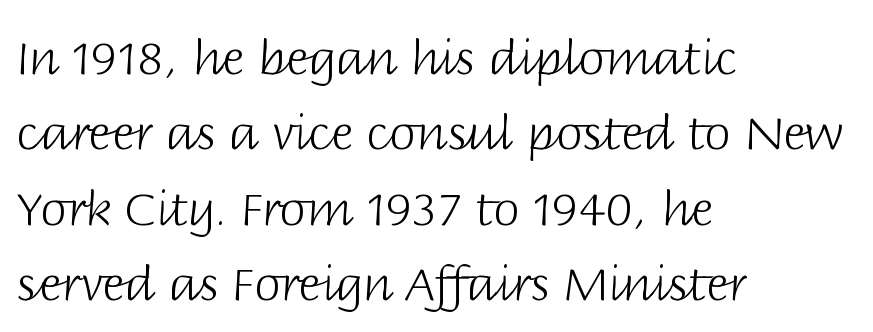
The image shows 48 px light sans-serif type, upright; set left-aligned, normal line spacing (1.57x), normal letter spacing, not underlined; low stroke contrast and a large x-height.
